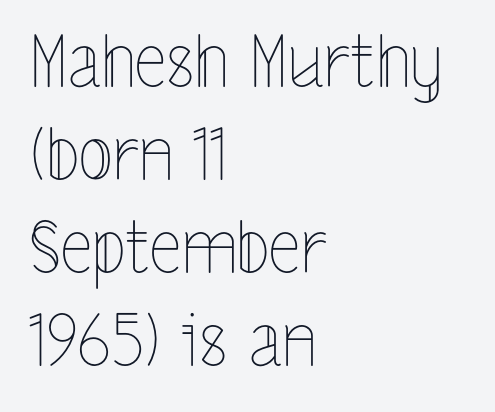
Q: Is the text bold? A: No.
Q: Is the text italic (slanted)? A: No, it is upright.
Q: Is the text underlined? A: No.
Q: How is the paragraph aligned? A: Left-aligned.
Q: Is the spacing between letters normal or unusually wide? A: Normal.
Q: Is the spacing between lines tight, normal or loose? A: Normal.
Q: Width (condensed, normal, or wide)? A: Condensed.
Q: x-height? A: Medium.
Q: Monospaced? A: No.
